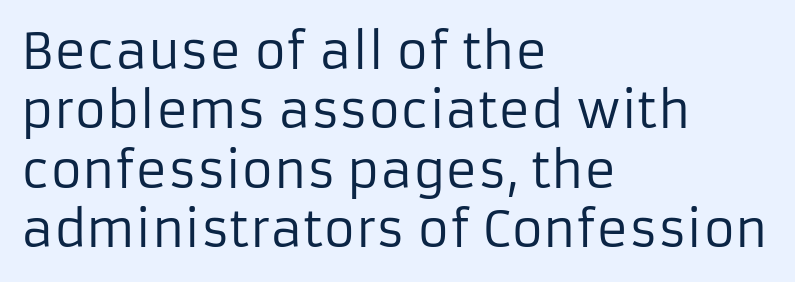
The image shows 49 px regular-weight sans-serif type, upright; set left-aligned, line spacing 1.21x, normal letter spacing, not underlined; low stroke contrast and a medium x-height.
